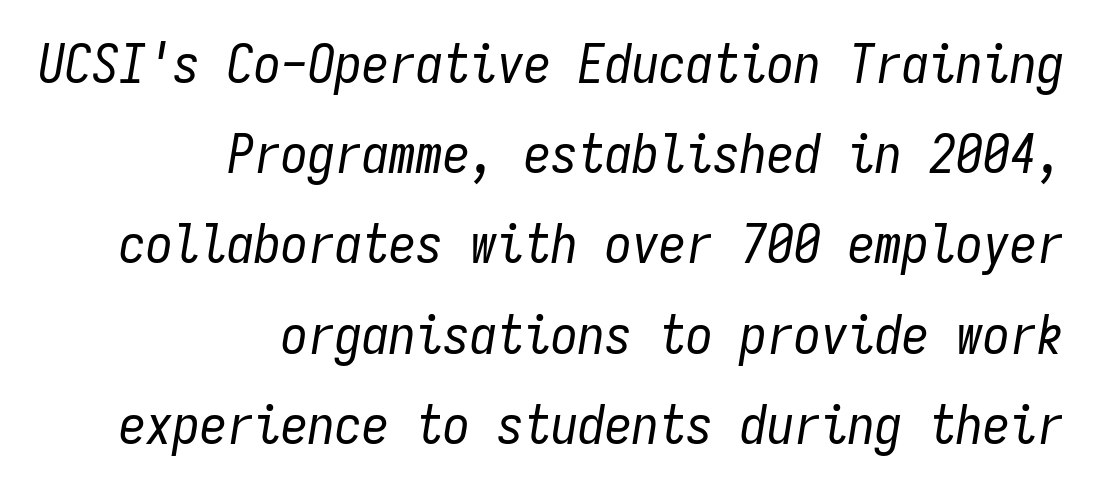
The image shows 54 px regular-weight, condensed type, italic (leaning right), monospaced; set right-aligned, normal line spacing (1.67x), normal letter spacing, not underlined; low stroke contrast and a medium x-height.
